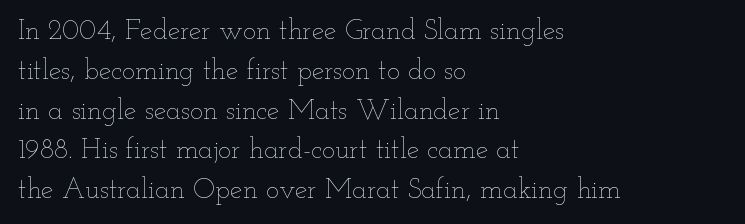
The space between consecutive lines is moderate. Is the letter spacing exaggerated? No — it looks like the ordinary default. The strip under each line holds only bare page. Looks like regular typesetting: each glyph gets only the width it needs.
